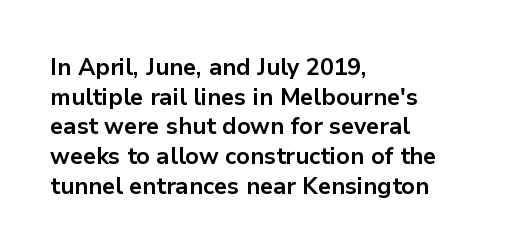
{"italic": "no", "bold": "yes", "underline": "no", "align": "left", "line_spacing": "normal", "line_spacing_ratio": 1.29, "letter_spacing": "normal", "letter_spacing_em": 0.0, "glyph_px": 23}
